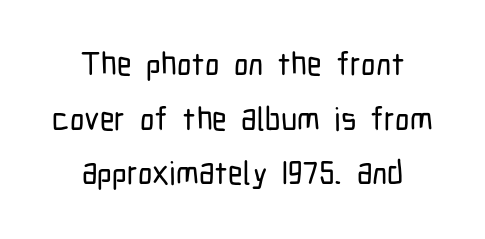
{"serif": "no", "italic": "no", "width": "condensed", "stroke_contrast": "low", "x_height": "medium", "monospaced": "no", "underline": "no", "align": "center", "line_spacing_ratio": 1.71, "letter_spacing": "normal", "letter_spacing_em": 0.0, "glyph_px": 32}
